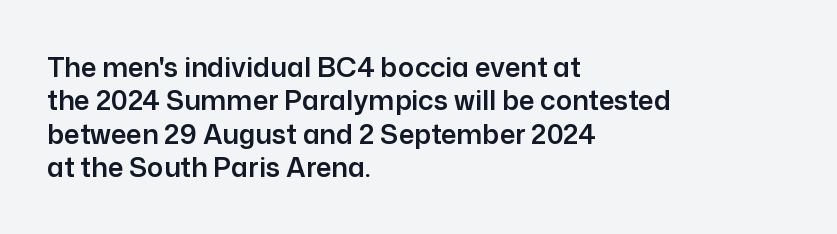
{"italic": "no", "underline": "no", "align": "left", "line_spacing_ratio": 1.24, "letter_spacing": "normal", "letter_spacing_em": 0.0, "glyph_px": 27}
